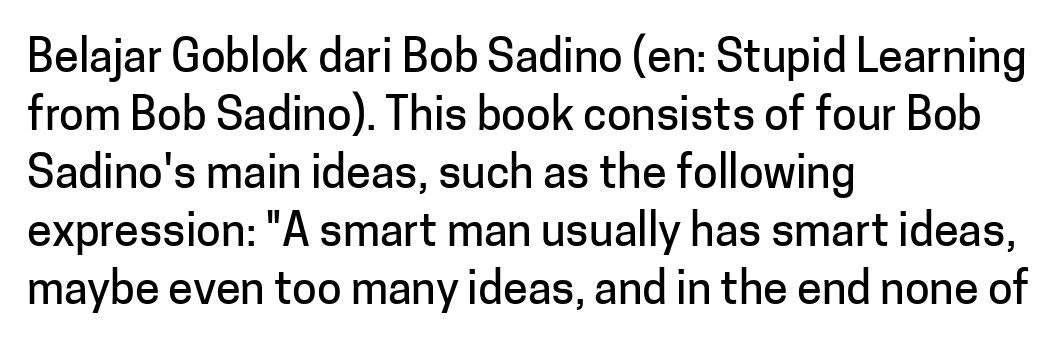
Does the leading feel generous? No, just average. Tall strokes in this sample are plumb rather than angled. Proportional: the letters do not fall into vertical columns. The letters carry no serifs — their stems end cleanly without finishing strokes. The space directly below the letters is spotless.
